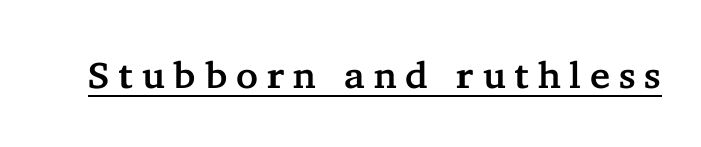
Q: Is the text italic (slanted)? A: No, it is upright.
Q: Is the typeface a serif or a sans-serif typeface? A: Serif.
Q: Is the text underlined? A: Yes.
Q: Is the spacing between letters normal or unusually wide? A: Unusually wide.
Q: Width (condensed, normal, or wide)? A: Normal.
Q: Stroke contrast? A: Low.
Q: x-height? A: Medium.
Q: Monospaced? A: No.
